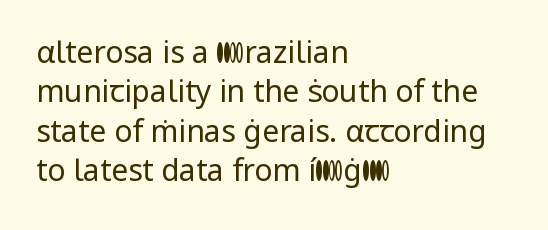
Is the stroke heavy? The answer is a plain regular-or-lighter. Does the copy run flush right? No — it runs flush left. Line spacing here is normal. The letters carry no serifs — their stems end cleanly without finishing strokes. The rendering keeps characters at their native spacing.
